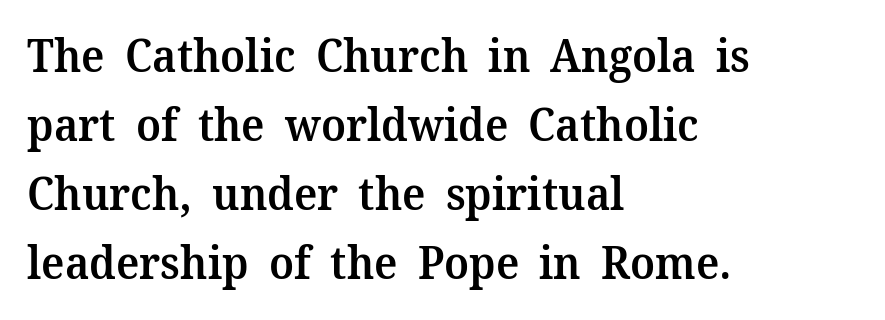
The typesetter chose a ragged-right arrangement here. The space between consecutive lines is moderate. Clear beneath every line of the passage. The rendering shows small feet on the letterforms — a serif design. This is moderately heavy type, rendered in semibold. Is this a fixed-width face? No — the glyphs have proportional, varying widths.
